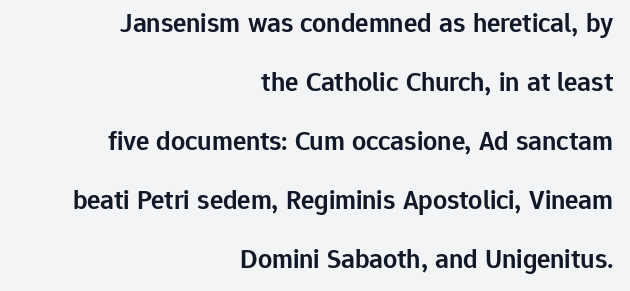
Characters remain perfectly vertical along every line. This sample is right-justified, so line beginnings fall wherever the words allow. Does the type have serifs? No, each stem ends abruptly. What stands out about the letter spacing? Nothing — it is the standard amount. The passage shown is typed in a proportional face where columns would drift.
